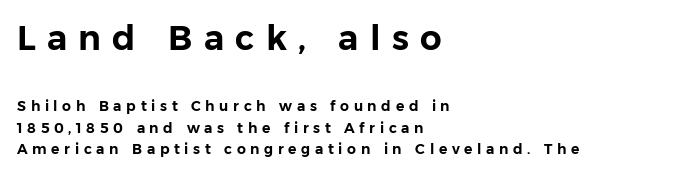
Honestly, the letter spacing is so wide it's the main thing you notice. Regular leading. The rag falls on the right side of this text block. Posture: upright roman. A clean baseline with only descenders dipping below it.
